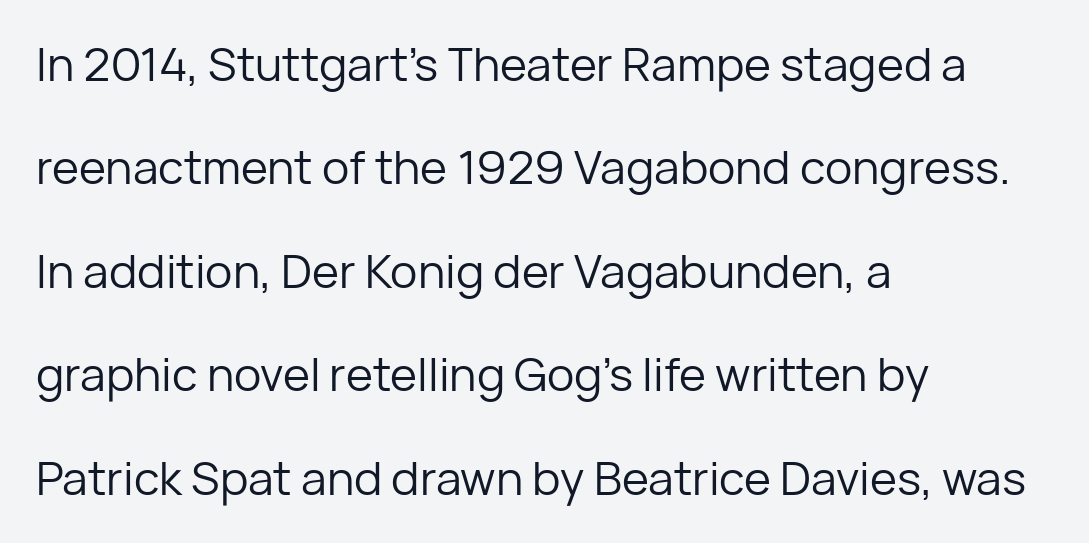
The passage shown is typeset with a sans-serif family. The passage is arranged the way most books set body copy — flush left. Stem width sits at or under what a default text font uses. Varying glyph widths throughout — classic text-font behaviour.
